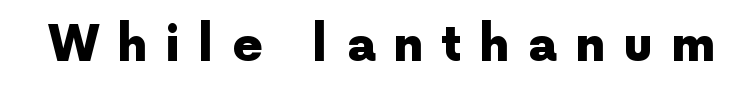
{"serif": "no", "italic": "no", "bold": "yes", "weight": "heavy", "width": "normal", "x_height": "medium", "monospaced": "no", "underline": "no", "letter_spacing": "wide", "letter_spacing_em": 0.37, "glyph_px": 48}
